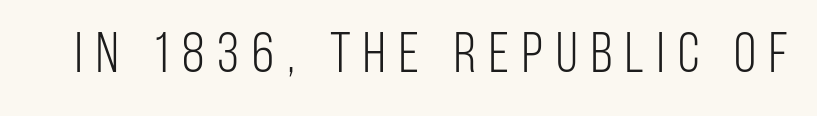
Style check: upright. A quiet, ordinary-to-light weight characterises the typeface. This is sans-serif lettering, the kind often seen on screens and signage. Underline: absent. Tracking value appears strongly positive — letters spread wide.
